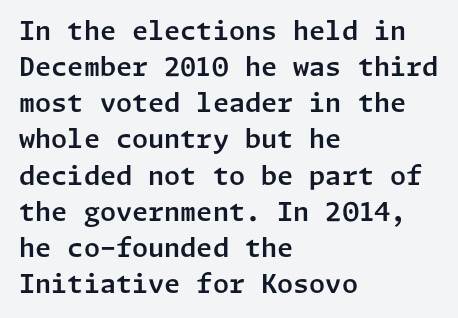
The image shows 26 px text type, upright; set left-aligned, normal line spacing (1.39x), normal letter spacing, not underlined.
